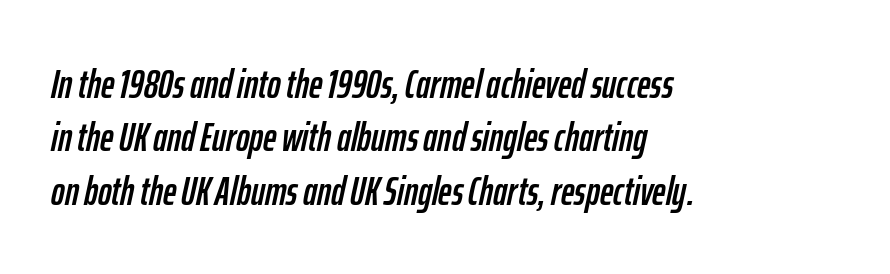
Q: Is the text italic (slanted)? A: Yes, it leans right by about 12 degrees.
Q: Is the text underlined? A: No.
Q: How is the paragraph aligned? A: Left-aligned.
Q: Is the spacing between letters normal or unusually wide? A: Normal.
Q: Is the spacing between lines tight, normal or loose? A: Normal.
Q: Width (condensed, normal, or wide)? A: Condensed.
Q: Stroke contrast? A: Low.
Q: x-height? A: Medium.
Q: Monospaced? A: No.
